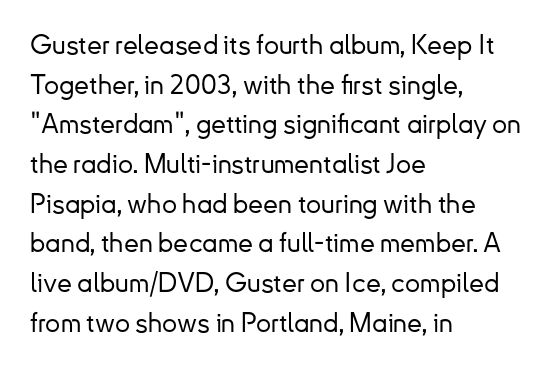
Q: Is the text italic (slanted)? A: No, it is upright.
Q: Is the text underlined? A: No.
Q: How is the paragraph aligned? A: Left-aligned.
Q: Is the spacing between letters normal or unusually wide? A: Normal.
Q: Is the spacing between lines tight, normal or loose? A: Normal.
